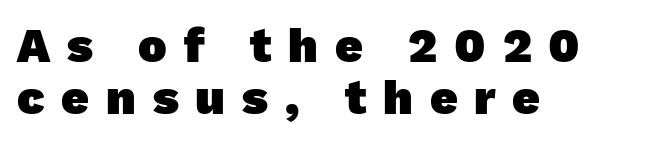
The image shows 48 px heavy sans-serif type; set left-aligned, tight line spacing (1.09x), unusually wide letter spacing (+0.35 em), not underlined; low stroke contrast and a medium x-height.
